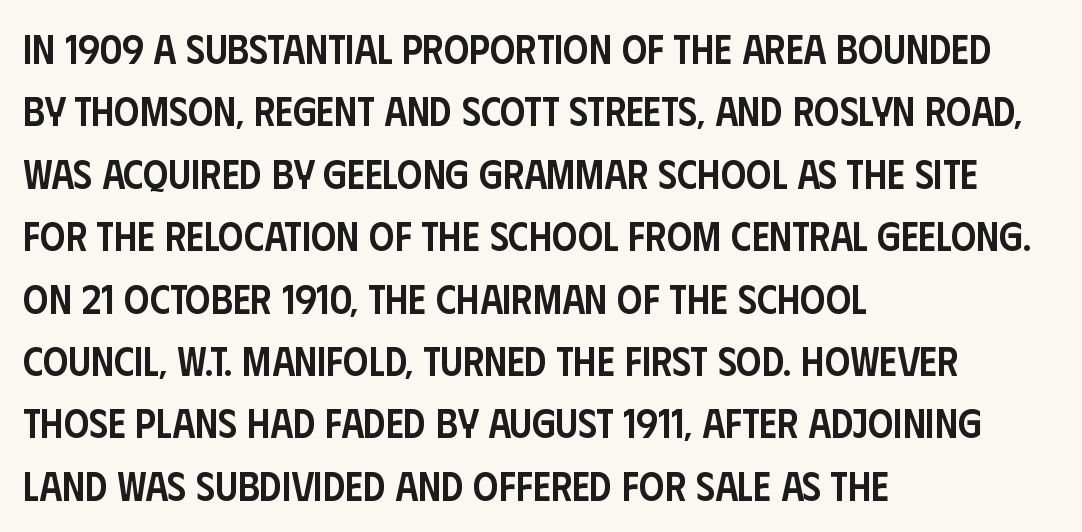
Q: Is the text bold? A: Semi-bold.
Q: Is the text italic (slanted)? A: No, it is upright.
Q: Is the typeface a serif or a sans-serif typeface? A: Sans-serif.
Q: Is the text underlined? A: No.
Q: How is the paragraph aligned? A: Left-aligned.
Q: Is the spacing between letters normal or unusually wide? A: Normal.
Q: Is the spacing between lines tight, normal or loose? A: Normal.
Q: Width (condensed, normal, or wide)? A: Condensed.
Q: Stroke contrast? A: Low.
Q: x-height? A: Large.
Q: Monospaced? A: No.
